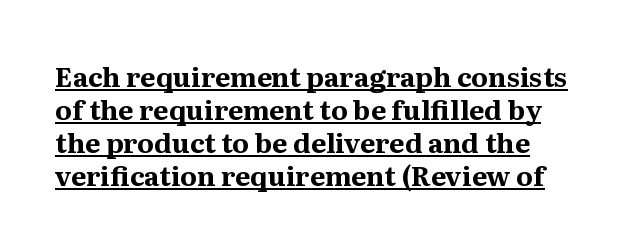
{"italic": "no", "bold": "yes", "underline": "yes", "align": "left", "line_spacing_ratio": 1.22, "letter_spacing": "normal", "letter_spacing_em": 0.0, "glyph_px": 27}
